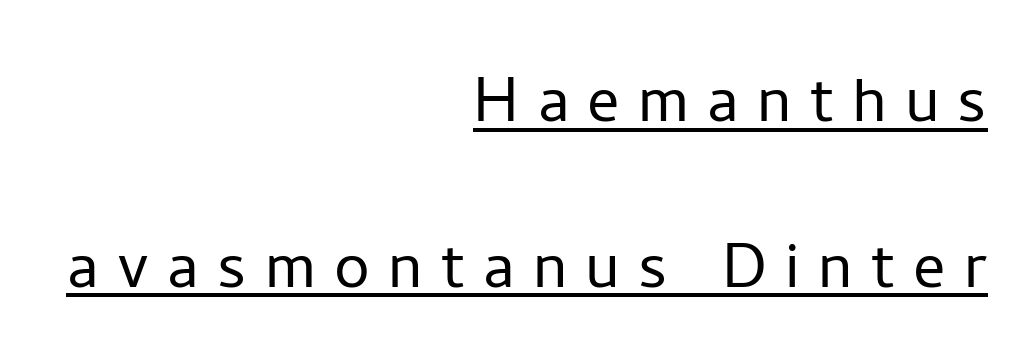
The image shows 80 px light sans-serif type, upright; set right-aligned, loose line spacing (2.07x), unusually wide letter spacing (+0.23 em), underlined; low stroke contrast and a medium x-height.
